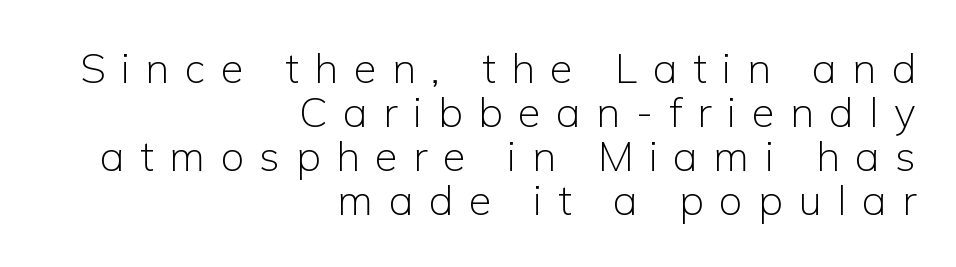
The rendering inserts visible extra space after every character. Varying glyph widths throughout — classic text-font behaviour. No word sits above an underline. The rendering shows plain stroke endings on the letterforms — a sans-serif design. Baseline-to-baseline distance is barely more than the letter height.
